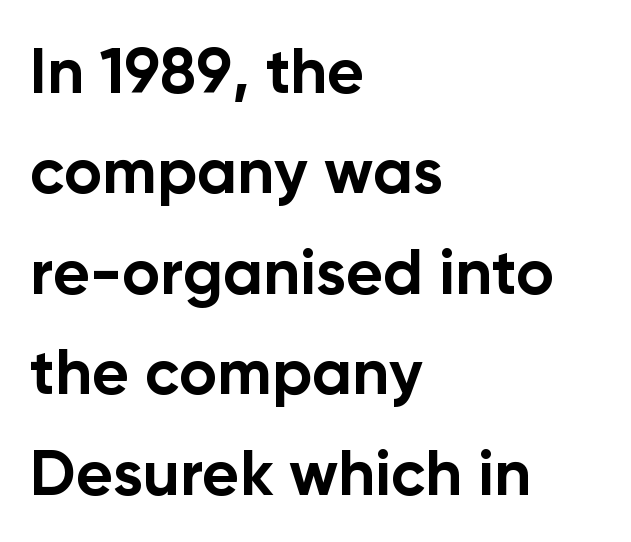
The image shows 64 px bold sans-serif type, upright; set left-aligned, normal line spacing (1.57x), normal letter spacing, not underlined; low stroke contrast and a medium x-height.
